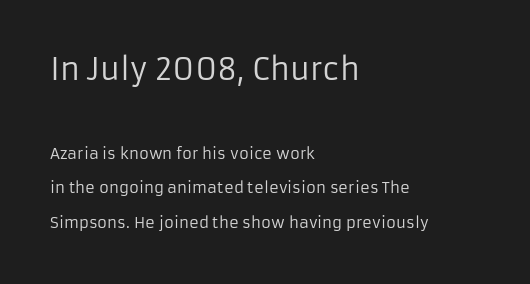
Q: Is the text bold? A: No.
Q: Is the text italic (slanted)? A: No, it is upright.
Q: Is the typeface a serif or a sans-serif typeface? A: Sans-serif.
Q: Is the text underlined? A: No.
Q: How is the paragraph aligned? A: Left-aligned.
Q: Is the spacing between letters normal or unusually wide? A: Normal.
Q: Is the spacing between lines tight, normal or loose? A: Loose.
Q: Which block of text is set in a larger size, the first (top) or the second (bottom)? A: The first (top) one.
Q: Width (condensed, normal, or wide)? A: Normal.
Q: Stroke contrast? A: Low.
Q: x-height? A: Medium.
Q: Monospaced? A: No.
